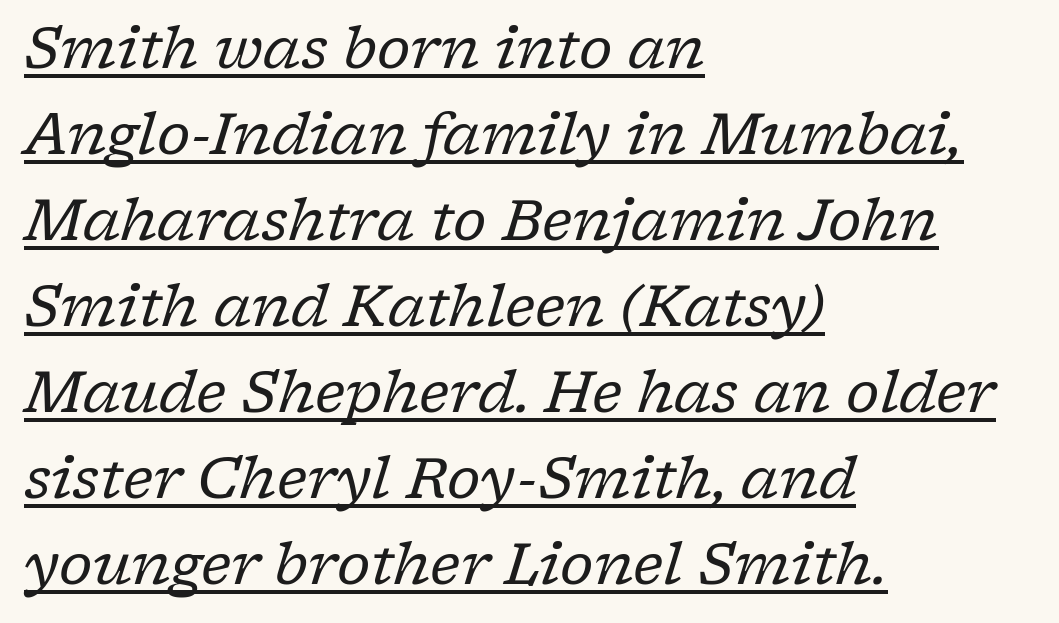
{"serif": "yes", "italic": "yes", "lean": "right", "slant_degrees": 17, "bold": "no", "weight": "regular", "width": "normal", "stroke_contrast": "low", "x_height": "medium", "monospaced": "no", "underline": "yes", "align": "left", "line_spacing": "normal", "line_spacing_ratio": 1.51, "letter_spacing": "normal", "letter_spacing_em": 0.0, "glyph_px": 57}
